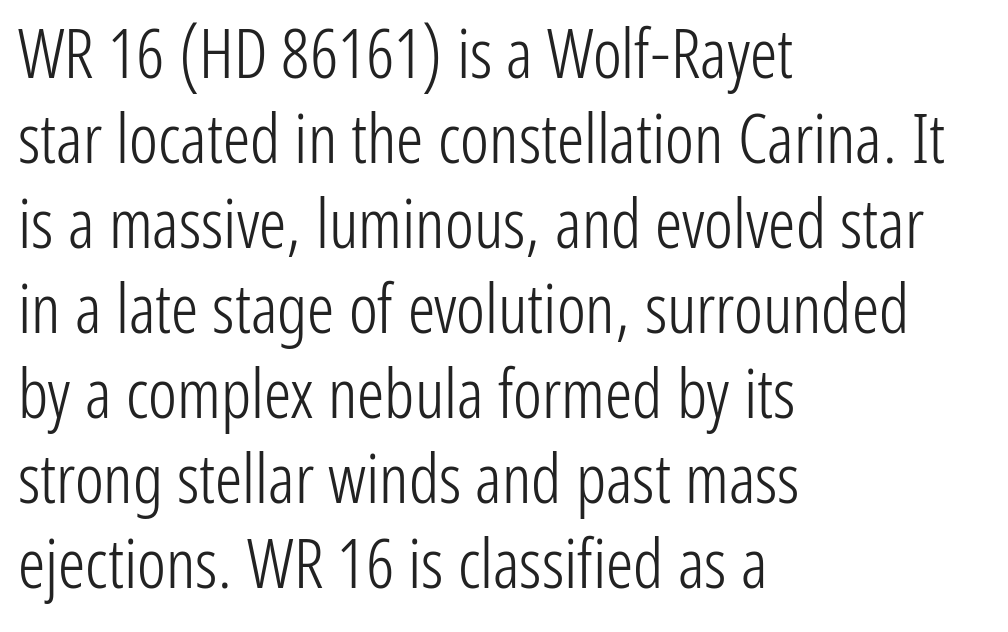
{"serif": "no", "italic": "no", "bold": "no", "weight": "light", "width": "condensed", "stroke_contrast": "low", "x_height": "medium", "monospaced": "no", "underline": "no", "align": "left", "line_spacing": "normal", "line_spacing_ratio": 1.25, "letter_spacing": "normal", "letter_spacing_em": 0.0, "glyph_px": 68}
